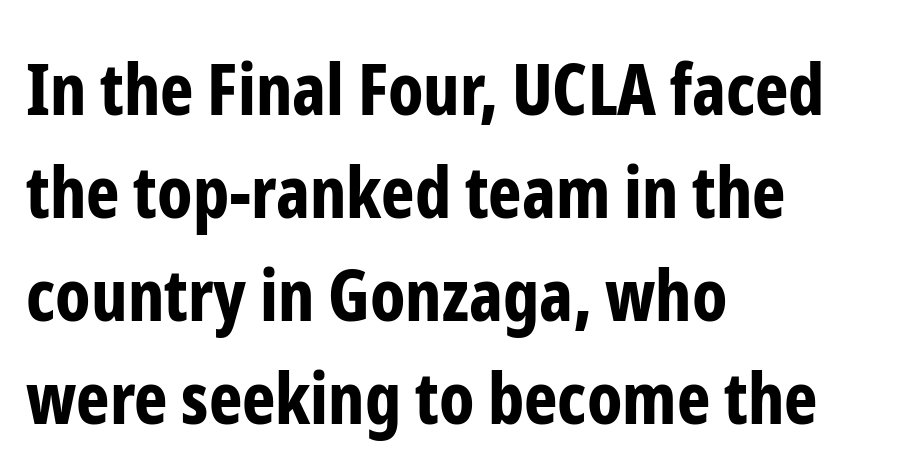
{"serif": "no", "italic": "no", "bold": "yes", "weight": "bold", "width": "condensed", "stroke_contrast": "low", "x_height": "medium", "monospaced": "no", "underline": "no", "align": "left", "line_spacing": "normal", "line_spacing_ratio": 1.45, "letter_spacing": "normal", "letter_spacing_em": 0.0, "glyph_px": 71}
